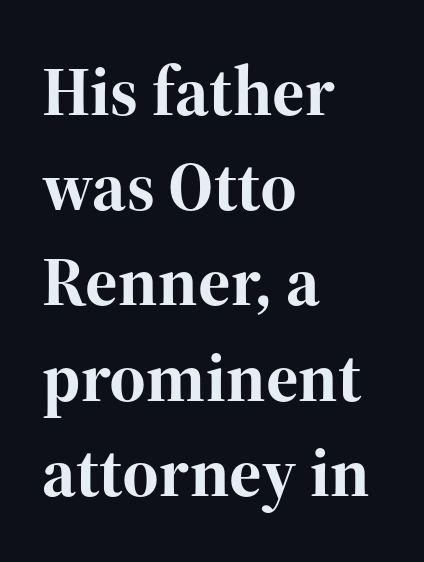
A typesetter would call this leading conventional body-copy spacing. You can tell from the footed stems that serif type was used. The rendering keeps characters at their native spacing. Descenders hang freely into open space.
